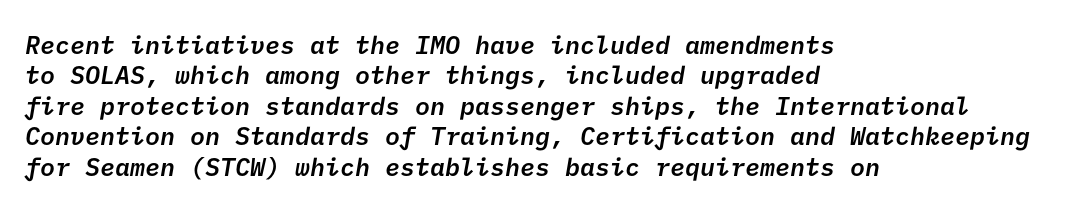
Beneath every word, the page is bare. The line texture is even and compact thanks to regular tracking. On the weight axis this lands at semibold, roughly 600. The setting favours the left margin, as ordinary paragraphs usually do.
